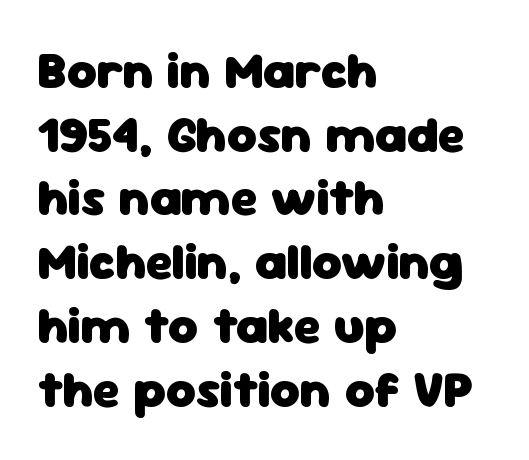
The image shows 51 px heavy sans-serif type, upright; set left-aligned, normal line spacing (1.25x), normal letter spacing, not underlined; low stroke contrast and a medium x-height.
